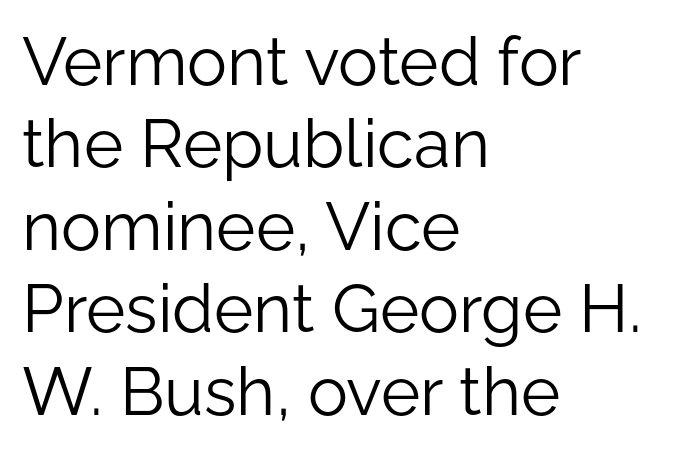
The image shows 67 px light sans-serif type, upright; set left-aligned, line spacing 1.23x, normal letter spacing, not underlined; low stroke contrast and a medium x-height.
